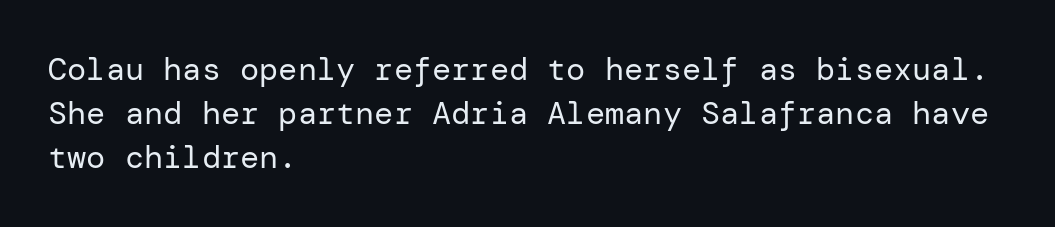
Q: Is the text bold? A: No.
Q: Is the text italic (slanted)? A: No, it is upright.
Q: Is the typeface a serif or a sans-serif typeface? A: Sans-serif.
Q: Is the text underlined? A: No.
Q: How is the paragraph aligned? A: Left-aligned.
Q: Is the spacing between letters normal or unusually wide? A: Normal.
Q: Is the spacing between lines tight, normal or loose? A: Normal.
Q: Width (condensed, normal, or wide)? A: Normal.
Q: Stroke contrast? A: Low.
Q: x-height? A: Medium.
